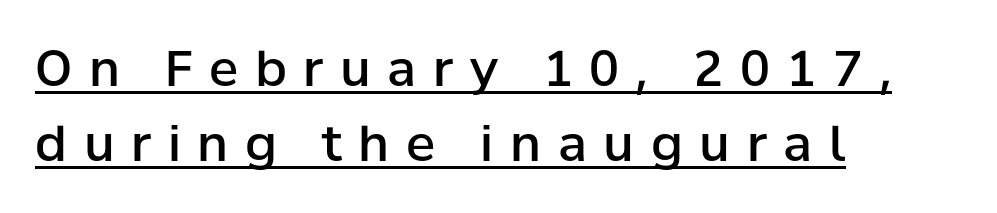
Looks like regular typesetting: each glyph gets only the width it needs. The passage shown is underscored from start to finish. The lines sit at an ordinary, default distance from one another. The specimen reads as upright at a glance. Visually the block forms a straight wall on the left and a jagged coastline on the right. Notice the strokes are somewhat thickened but not fully heavy: this is a semibold.
